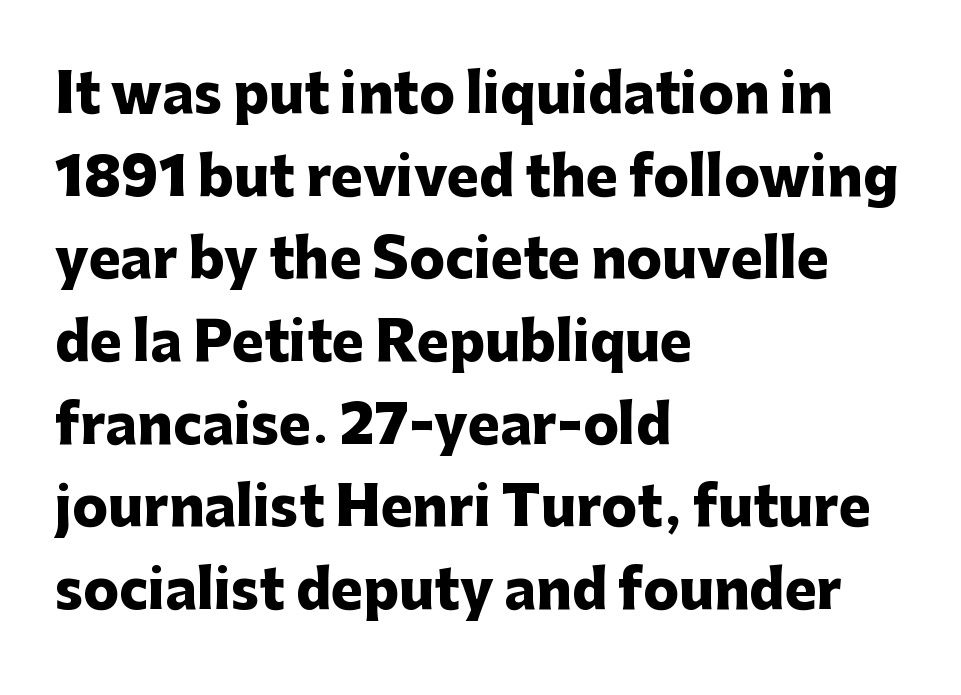
The image shows 53 px heavy sans-serif type, upright; set left-aligned, normal line spacing (1.56x), normal letter spacing, not underlined; low stroke contrast and a medium x-height.
